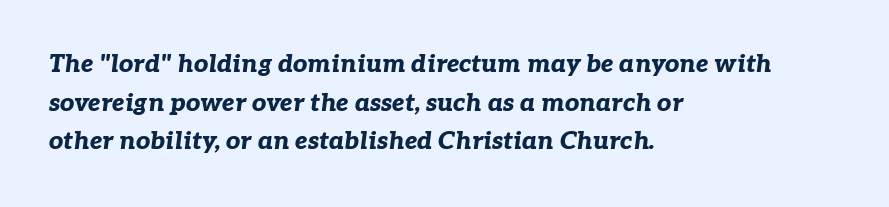
The image shows 25 px bold type, italic (leaning right); set left-aligned, normal line spacing (1.55x), normal letter spacing, not underlined.
